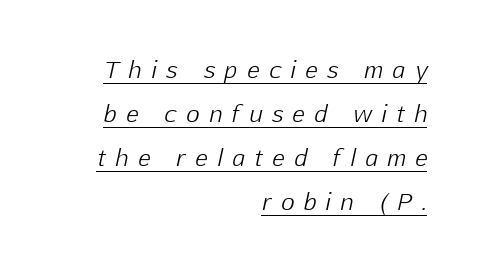
Weight: in the light-to-regular range. Substantial extra tracking has been applied to these lines. Caption: multi-line text, flush right, ragged left. Quick note: italic. The glyphs are accompanied by a horizontal stroke just below them.
